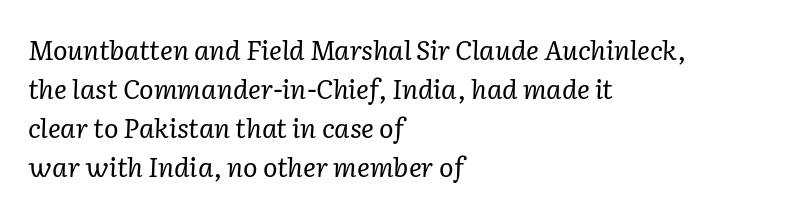
Q: Is the text bold? A: No.
Q: Is the text italic (slanted)? A: Yes, it leans right by about 2 degrees.
Q: Is the text underlined? A: No.
Q: How is the paragraph aligned? A: Left-aligned.
Q: Is the spacing between letters normal or unusually wide? A: Normal.
Q: Is the spacing between lines tight, normal or loose? A: Normal.
